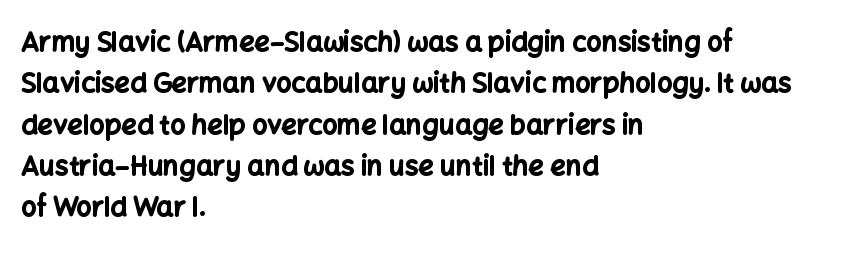
Q: Is the text bold? A: Yes.
Q: Is the text italic (slanted)? A: No, it is upright.
Q: Is the text underlined? A: No.
Q: How is the paragraph aligned? A: Left-aligned.
Q: Is the spacing between letters normal or unusually wide? A: Normal.
Q: Is the spacing between lines tight, normal or loose? A: Normal.
